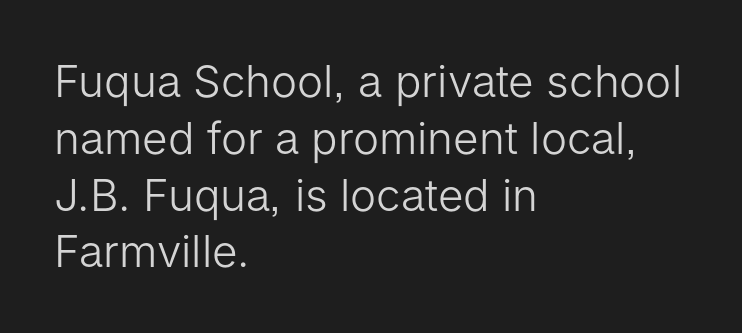
The image shows 44 px light sans-serif type, upright; set left-aligned, normal line spacing (1.29x), normal letter spacing, not underlined; low stroke contrast and a medium x-height.
